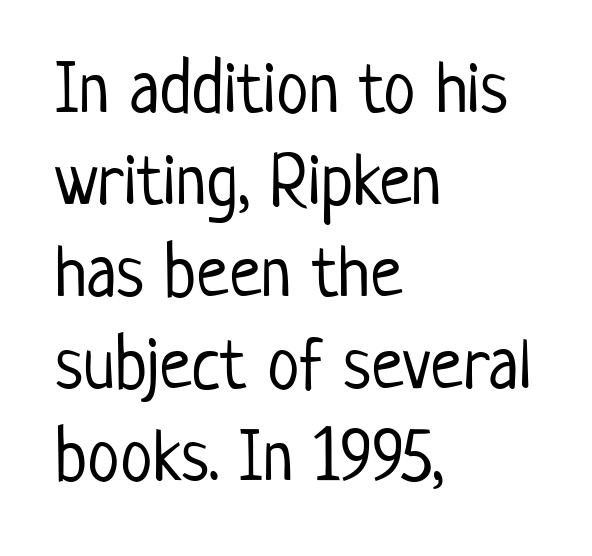
{"serif": "no", "italic": "no", "bold": "no", "weight": "light", "width": "condensed", "stroke_contrast": "low", "x_height": "medium", "monospaced": "no", "underline": "no", "align": "left", "line_spacing": "normal", "line_spacing_ratio": 1.26, "letter_spacing": "normal", "letter_spacing_em": 0.0, "glyph_px": 73}
